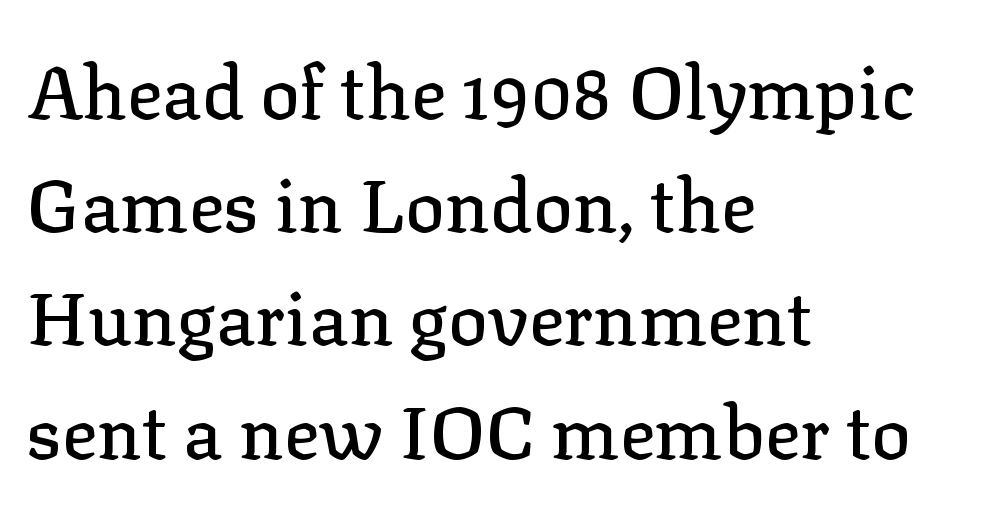
Q: Is the text italic (slanted)? A: No, it is upright.
Q: Is the typeface a serif or a sans-serif typeface? A: Serif.
Q: Is the text underlined? A: No.
Q: How is the paragraph aligned? A: Left-aligned.
Q: Is the spacing between letters normal or unusually wide? A: Normal.
Q: Is the spacing between lines tight, normal or loose? A: Normal.
Q: Width (condensed, normal, or wide)? A: Normal.
Q: Stroke contrast? A: Low.
Q: x-height? A: Medium.
Q: Monospaced? A: No.
